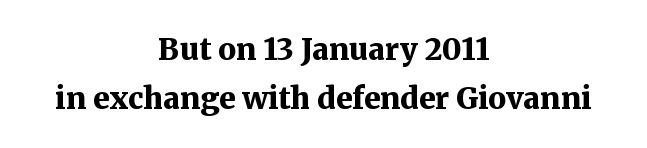
Each word holds together tightly as a unit, with standard inter-letter gaps. Note: serifs present on the glyphs. A typesetter would mark this as roman, not italic. Honestly, there is no underline to notice here at all. A typesetter would call this proportional, since set widths differ per character. Chunky letters — that's bold for sure.
